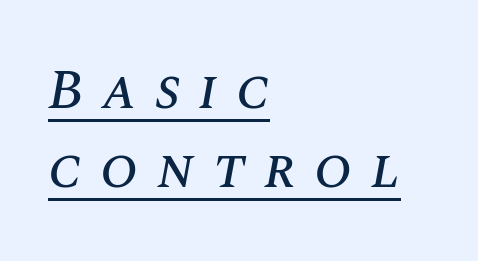
{"italic": "yes", "lean": "right", "slant_degrees": 10, "width": "normal", "stroke_contrast": "medium", "x_height": "large", "monospaced": "no", "underline": "yes", "align": "left", "line_spacing": "normal", "line_spacing_ratio": 1.41, "letter_spacing": "wide", "letter_spacing_em": 0.33, "glyph_px": 56}
